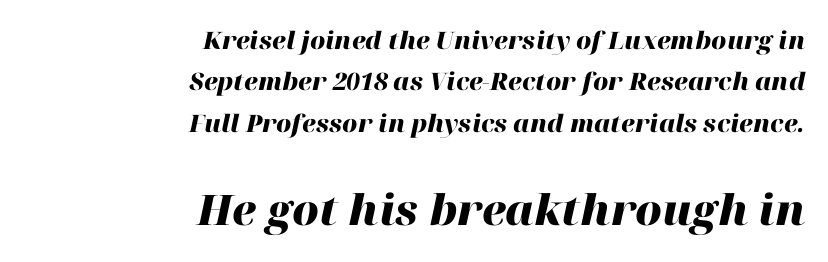
Q: Is the text bold? A: Yes.
Q: Is the text italic (slanted)? A: Yes, it leans right by about 12 degrees.
Q: Is the text underlined? A: No.
Q: How is the paragraph aligned? A: Right-aligned.
Q: Is the spacing between letters normal or unusually wide? A: Normal.
Q: Which block of text is set in a larger size, the first (top) or the second (bottom)? A: The second (bottom) one.
Q: Width (condensed, normal, or wide)? A: Normal.
Q: Stroke contrast? A: High.
Q: x-height? A: Medium.
Q: Monospaced? A: No.
